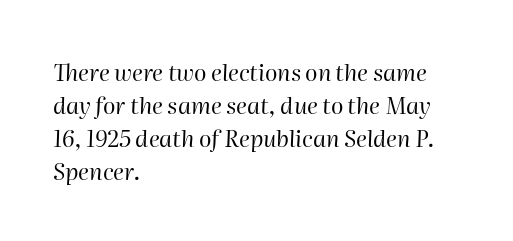
Q: Is the text bold? A: No.
Q: Is the text italic (slanted)? A: Yes, it leans right by about 2 degrees.
Q: Is the text underlined? A: No.
Q: How is the paragraph aligned? A: Left-aligned.
Q: Is the spacing between letters normal or unusually wide? A: Normal.
Q: Is the spacing between lines tight, normal or loose? A: Normal.
